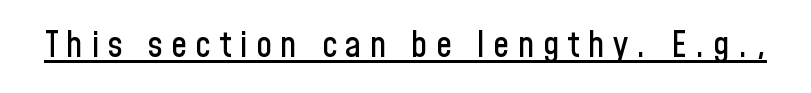
{"serif": "no", "italic": "no", "width": "condensed", "stroke_contrast": "low", "x_height": "medium", "monospaced": "no", "underline": "yes", "letter_spacing": "wide", "letter_spacing_em": 0.23, "glyph_px": 36}
